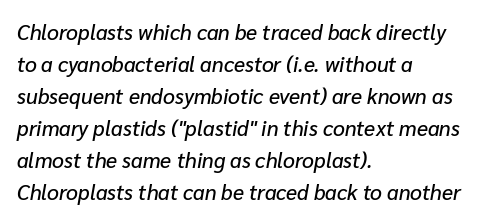
{"italic": "yes", "lean": "right", "slant_degrees": 10, "underline": "no", "align": "left", "line_spacing": "normal", "line_spacing_ratio": 1.52, "letter_spacing": "normal", "letter_spacing_em": 0.0, "glyph_px": 21}
